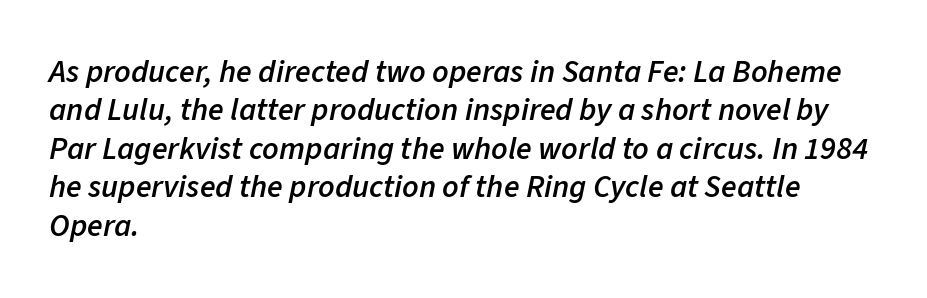
The letters are slanted; this is an italic face. You could not count columns in this text — the font is proportionally spaced. Horizontally, the lines are justified to the leading edge only. Honestly, there is no underline to notice here at all. Honestly, the letter spacing is just normal — you wouldn't notice it. Stroke thickness is moderately raised; the sample reads as semibold.
